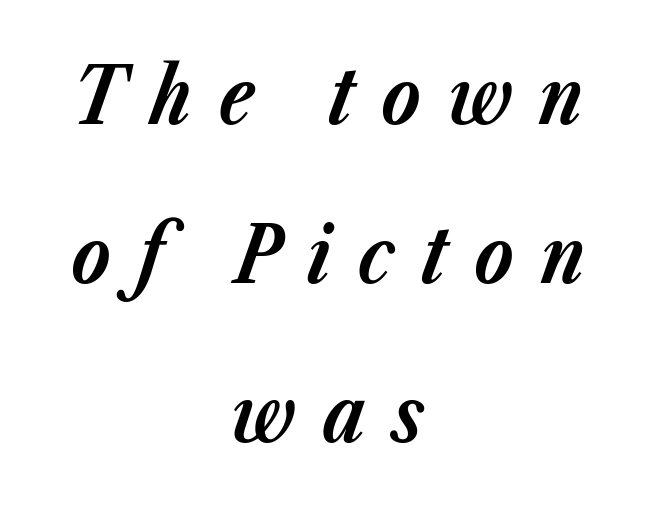
Q: Is the text bold? A: Yes.
Q: Is the text italic (slanted)? A: Yes, it leans right by about 23 degrees.
Q: Is the text underlined? A: No.
Q: How is the paragraph aligned? A: Centered.
Q: Is the spacing between letters normal or unusually wide? A: Unusually wide.
Q: Is the spacing between lines tight, normal or loose? A: Loose.
Q: Width (condensed, normal, or wide)? A: Normal.
Q: Stroke contrast? A: Low.
Q: x-height? A: Medium.
Q: Monospaced? A: No.
